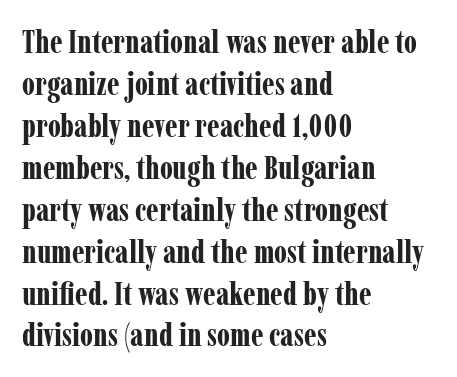
{"serif": "yes", "italic": "no", "bold": "yes", "weight": "bold", "width": "condensed", "stroke_contrast": "low", "x_height": "medium", "monospaced": "no", "underline": "no", "align": "left", "line_spacing": "normal", "line_spacing_ratio": 1.31, "letter_spacing": "normal", "letter_spacing_em": 0.0, "glyph_px": 32}
